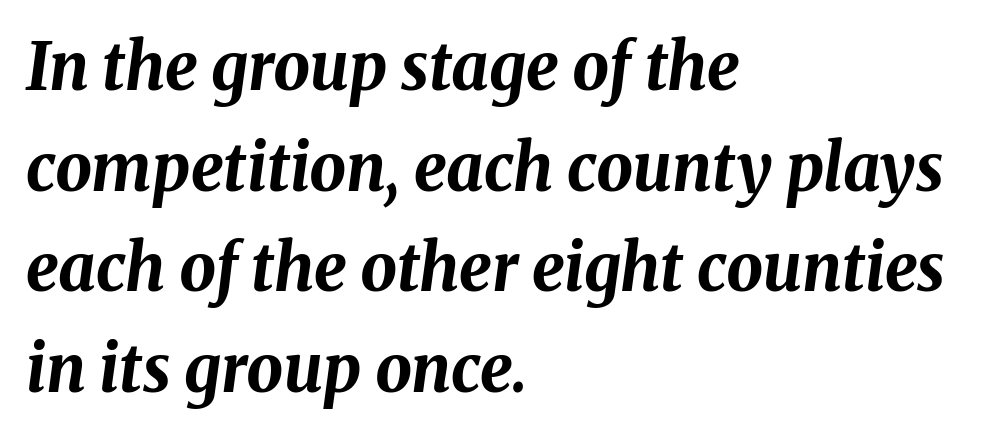
Does extra space separate the letters? No, they use regular spacing. Varying glyph widths throughout — classic text-font behaviour. The glyphs have the mass of a bold cut. The lettering tilts uniformly, giving the passage an italic look. Compared with typical paragraphs, the rows here are spaced about the same.
